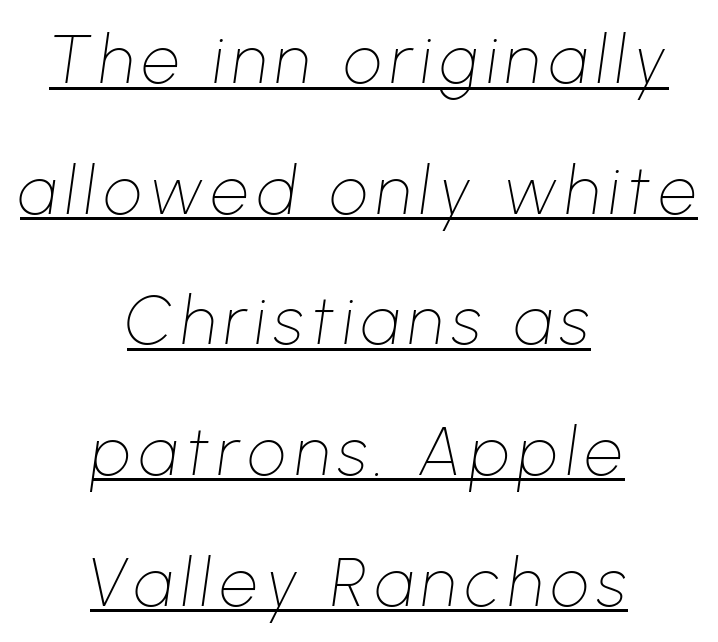
{"italic": "yes", "lean": "right", "slant_degrees": 8, "bold": "no", "weight": "thin", "width": "normal", "stroke_contrast": "low", "x_height": "medium", "monospaced": "no", "underline": "yes", "align": "center", "line_spacing": "loose", "line_spacing_ratio": 1.95, "glyph_px": 67}
